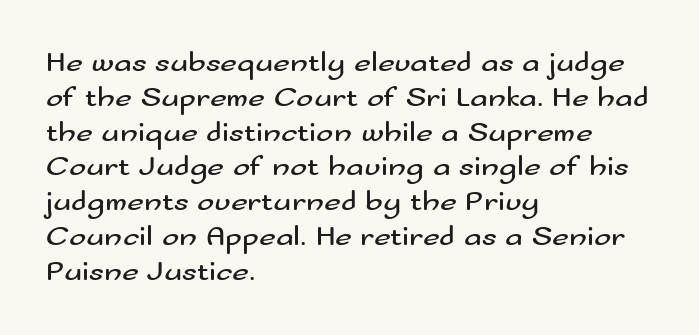
{"serif": "no", "italic": "no", "bold": "no", "weight": "regular", "width": "wide", "stroke_contrast": "medium", "x_height": "small", "monospaced": "no", "underline": "no", "align": "left", "line_spacing_ratio": 1.2, "letter_spacing": "normal", "letter_spacing_em": 0.0, "glyph_px": 29}
